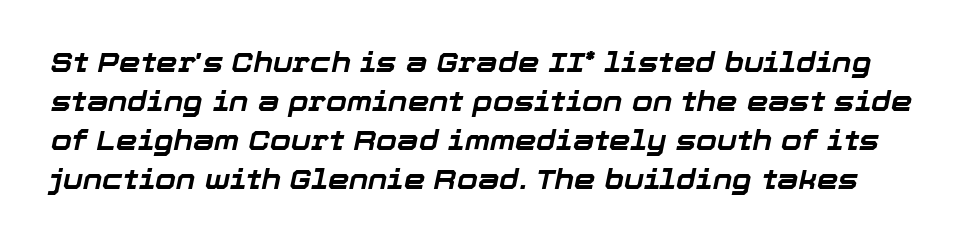
The font is running at its bold setting. Words float on clear page, feet unadorned. Look at the tracking — it's just the regular setting, nothing added. This sample keeps an unexceptional amount of space between lines. An italicized treatment has been applied to the whole sample.
